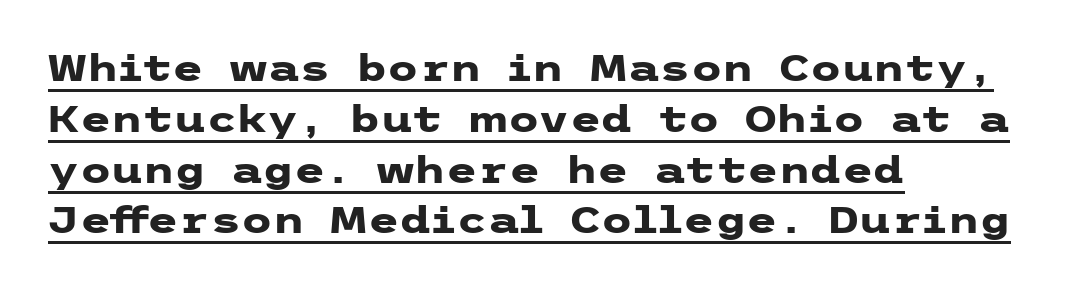
Characters remain perfectly vertical along every line. The compositor pushed each line to the left boundary. How heavy is the stroke? Heavy — this is a bold. Vertically, the passage feels balanced, rows spaced as you'd expect.
